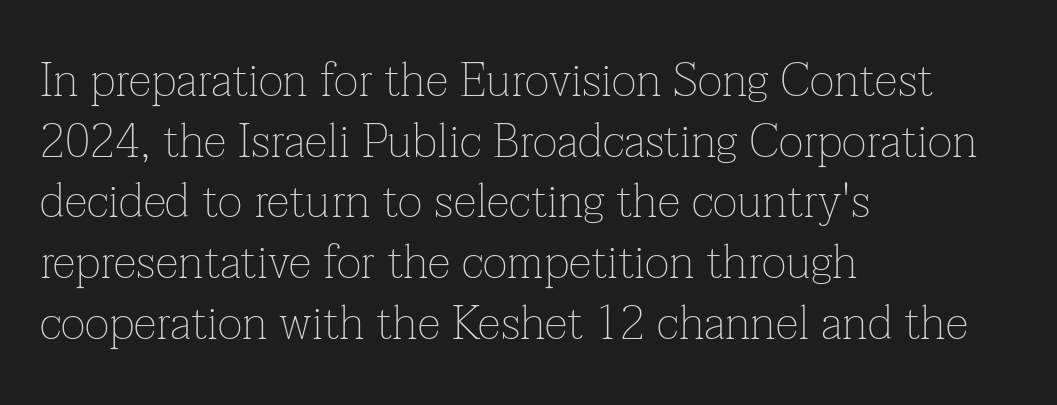
The image shows 47 px thin serif type, upright; set left-aligned, normal line spacing (1.29x), normal letter spacing, not underlined; low stroke contrast and a medium x-height.
